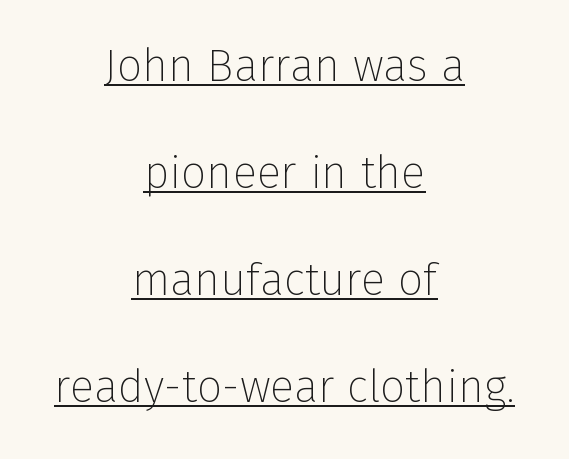
{"serif": "no", "italic": "no", "bold": "no", "weight": "thin", "width": "normal", "stroke_contrast": "low", "x_height": "medium", "monospaced": "no", "underline": "yes", "align": "center", "line_spacing": "loose", "line_spacing_ratio": 2.38, "letter_spacing": "normal", "letter_spacing_em": 0.0, "glyph_px": 45}
